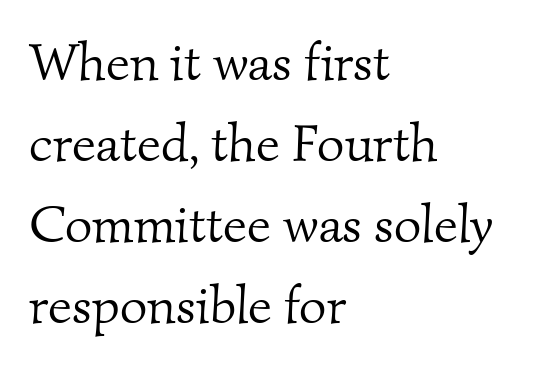
{"serif": "yes", "bold": "no", "weight": "light", "width": "normal", "stroke_contrast": "medium", "x_height": "small", "monospaced": "no", "underline": "no", "align": "left", "line_spacing": "normal", "line_spacing_ratio": 1.53, "letter_spacing": "normal", "letter_spacing_em": 0.0, "glyph_px": 53}
